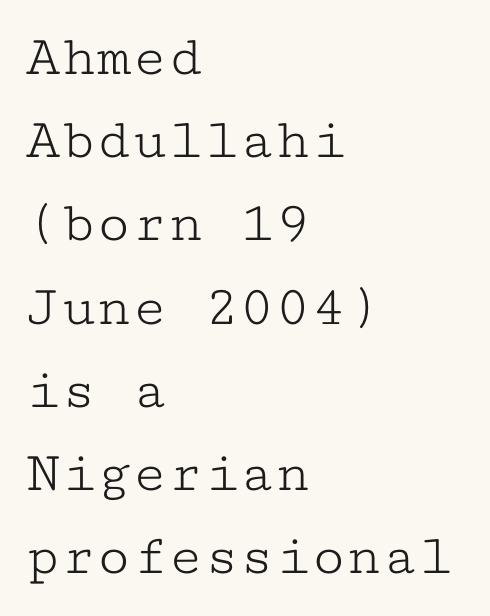
Notice how descenders clear the ascenders below comfortably — that's standard leading. Every character here occupies the same horizontal width, giving the sample a typewriter-like rhythm. The zone under the glyphs is completely vacant. The rag falls on the right side of this text block. You can tell it's not italic because the verticals are truly vertical.
